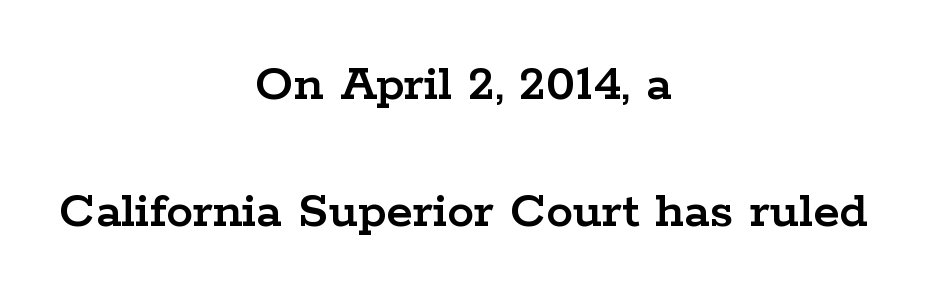
{"serif": "yes", "italic": "no", "width": "wide", "stroke_contrast": "low", "x_height": "medium", "monospaced": "no", "underline": "no", "align": "center", "line_spacing": "loose", "line_spacing_ratio": 2.35, "letter_spacing": "normal", "letter_spacing_em": 0.0, "glyph_px": 54}
